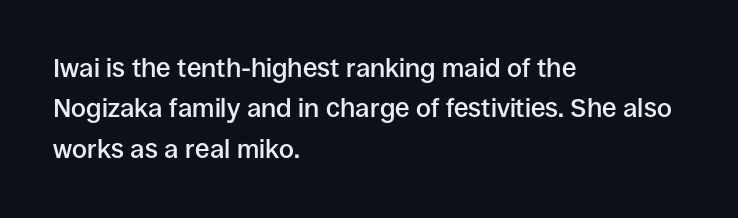
{"italic": "no", "bold": "semi", "underline": "no", "align": "left", "line_spacing": "normal", "line_spacing_ratio": 1.55, "letter_spacing": "normal", "letter_spacing_em": 0.0, "glyph_px": 26}
